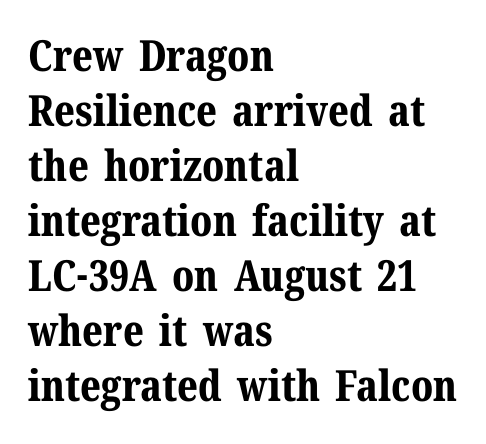
The image shows 43 px bold serif type, upright; set left-aligned, normal line spacing (1.28x), normal letter spacing, not underlined; medium stroke contrast and a medium x-height.
